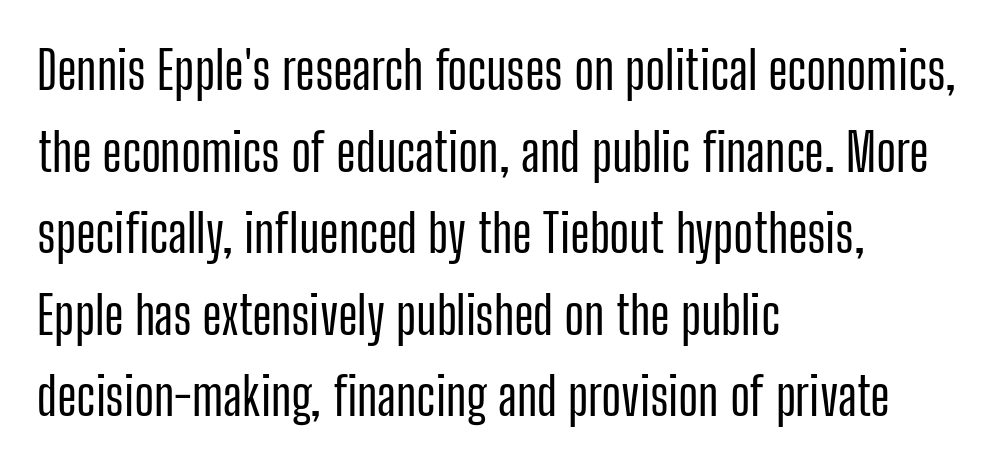
The image shows 53 px condensed sans-serif type, upright; set left-aligned, normal line spacing (1.54x), normal letter spacing, not underlined; low stroke contrast and a medium x-height.
